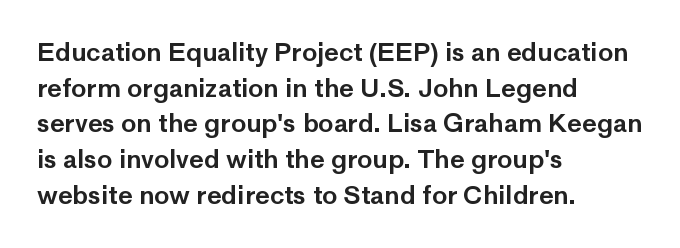
Q: Is the text italic (slanted)? A: No, it is upright.
Q: Is the text underlined? A: No.
Q: How is the paragraph aligned? A: Left-aligned.
Q: Is the spacing between letters normal or unusually wide? A: Normal.
Q: Is the spacing between lines tight, normal or loose? A: Normal.
